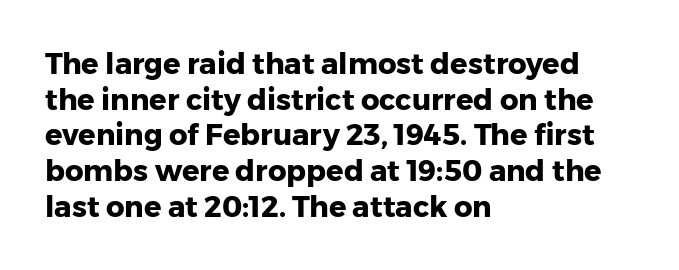
The face used here has the dense, thick strokes of a bold. Nothing unusual about the tracking: characters are spaced as the font intends. The baseline area is clear. Here the designer chose a conventional face with non-uniform glyph widths. Does the copy run flush right? No — it runs flush left. Note: no serifs on the glyphs.
